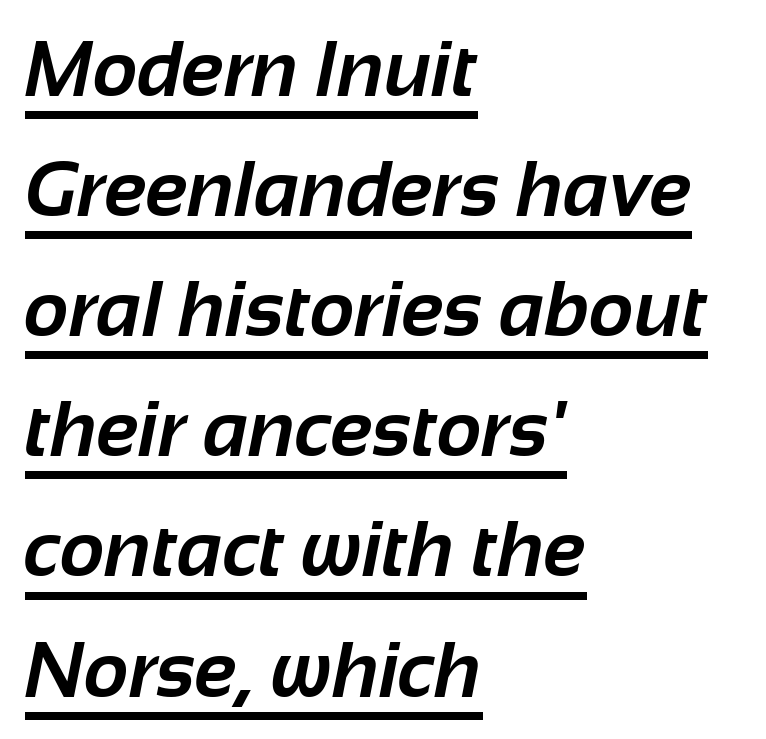
Honestly, the row spacing looks completely unremarkable. The letterforms sit shoulder to shoulder at normal distance. The letters carry no serifs — their stems end cleanly without finishing strokes. Spacing verdict: proportional, widths tailored to each character. The glyphs are accompanied by a horizontal stroke just below them. Bold? Absolutely — the strokes are thick and heavy.
